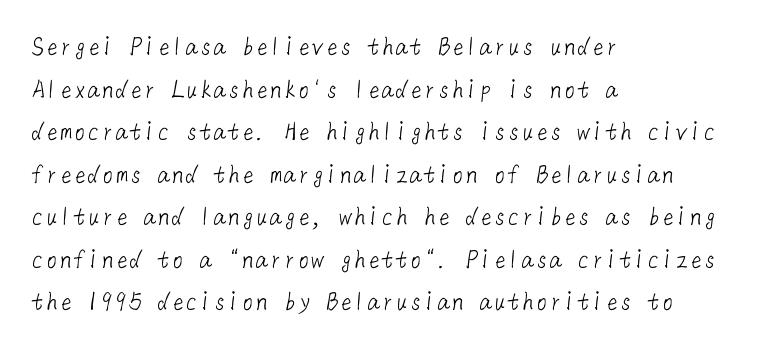
{"serif": "no", "bold": "no", "weight": "light", "width": "normal", "stroke_contrast": "low", "x_height": "medium", "underline": "no", "align": "left", "line_spacing": "normal", "line_spacing_ratio": 1.52, "letter_spacing": "normal", "letter_spacing_em": 0.0, "glyph_px": 28}
